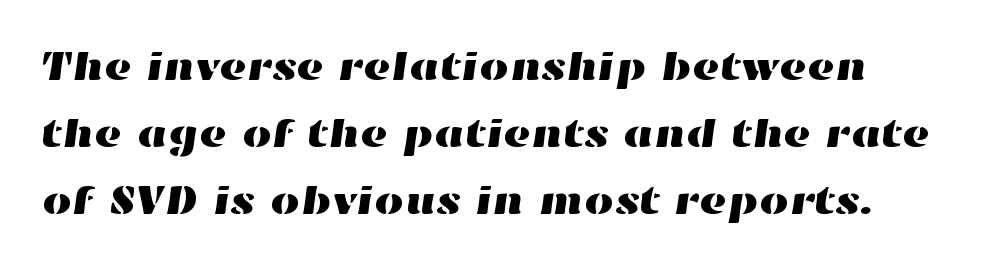
Check the space under the baseline: it is left empty. Tracking value appears to be zero — textbook default spacing. Reading down the column, the eye jumps a familiar distance to each next line. The letters advance in unequal steps, a hallmark of proportional type.
